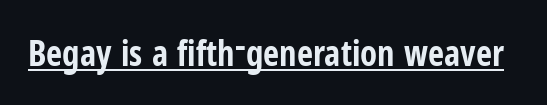
{"serif": "no", "italic": "no", "bold": "yes", "weight": "bold", "width": "condensed", "stroke_contrast": "low", "x_height": "medium", "monospaced": "no", "underline": "yes", "letter_spacing": "normal", "letter_spacing_em": 0.0, "glyph_px": 35}
